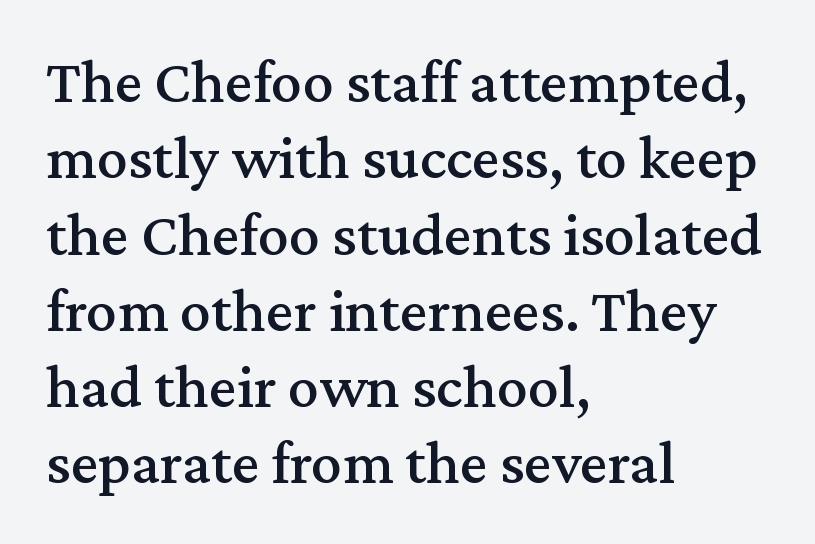
Look at the tracking — it's just the regular setting, nothing added. I'd call this a serif setting — the letters wear small feet. Just letters on the line, the space beneath them empty. The rendering uses natural spacing where letterforms have individual widths. You can tell it's not italic because the verticals are truly vertical. Alignment: flush left.
